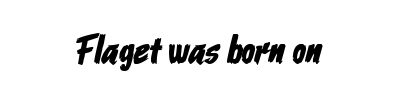
Q: Is the typeface a serif or a sans-serif typeface? A: Sans-serif.
Q: Is the text underlined? A: No.
Q: How is the paragraph aligned? A: Centered.
Q: Is the spacing between letters normal or unusually wide? A: Normal.
Q: Width (condensed, normal, or wide)? A: Condensed.
Q: Stroke contrast? A: Low.
Q: x-height? A: Medium.
Q: Monospaced? A: No.
